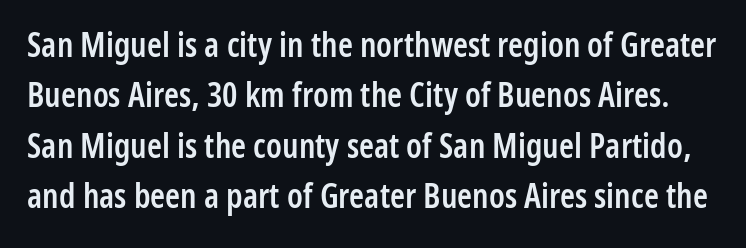
Regarding leading, the lines here are spaced in the standard way. Unmarked baselines from the first word to the last. Note: no serifs on the glyphs. Upright lettering throughout. Every letter is mildly thick-stroked: semibold rather than bold. Spacing verdict: proportional, widths tailored to each character.
